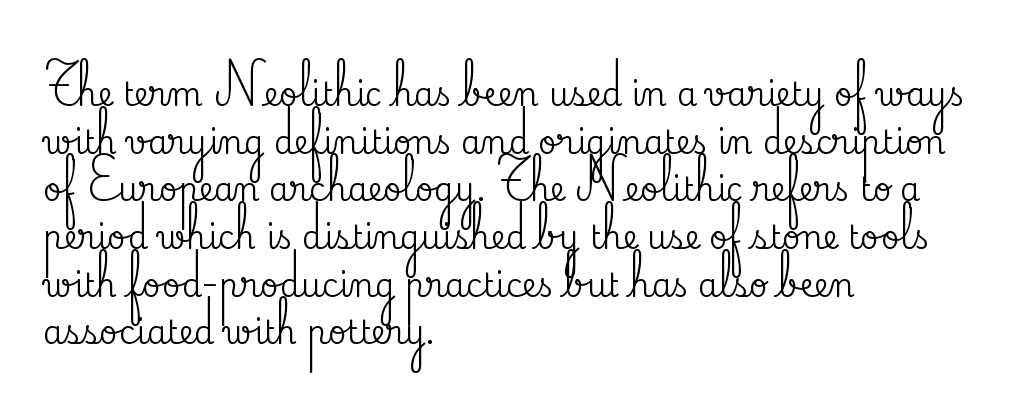
{"serif": "yes", "italic": "no", "width": "normal", "stroke_contrast": "medium", "x_height": "small", "monospaced": "no", "underline": "no", "align": "left", "line_spacing": "normal", "line_spacing_ratio": 1.49, "letter_spacing": "normal", "letter_spacing_em": 0.0, "glyph_px": 32}
